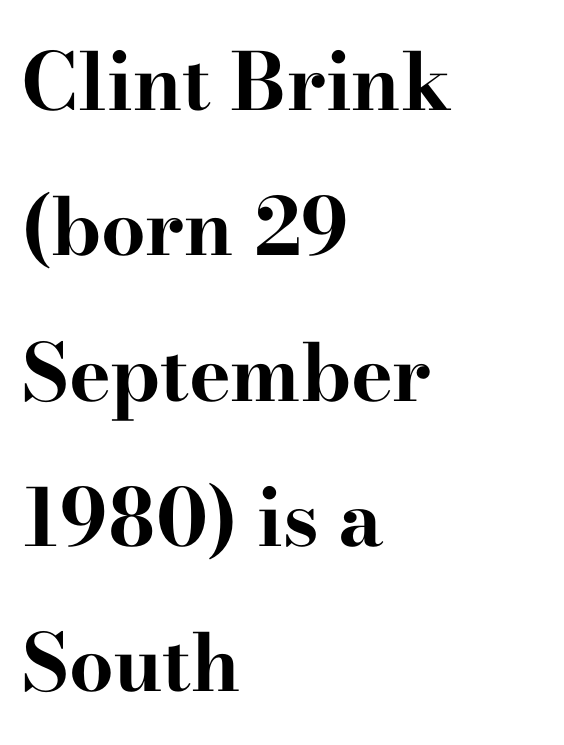
Is the letter spacing exaggerated? No — it looks like the ordinary default. Is this a fixed-width face? No — the glyphs have proportional, varying widths. Lines of text with bare space underneath. A student would call this left alignment; a typographer would say flush left, rag right. A roman cut, with each character standing at attention. Stroke thickness is high; the sample reads as a true bold.
